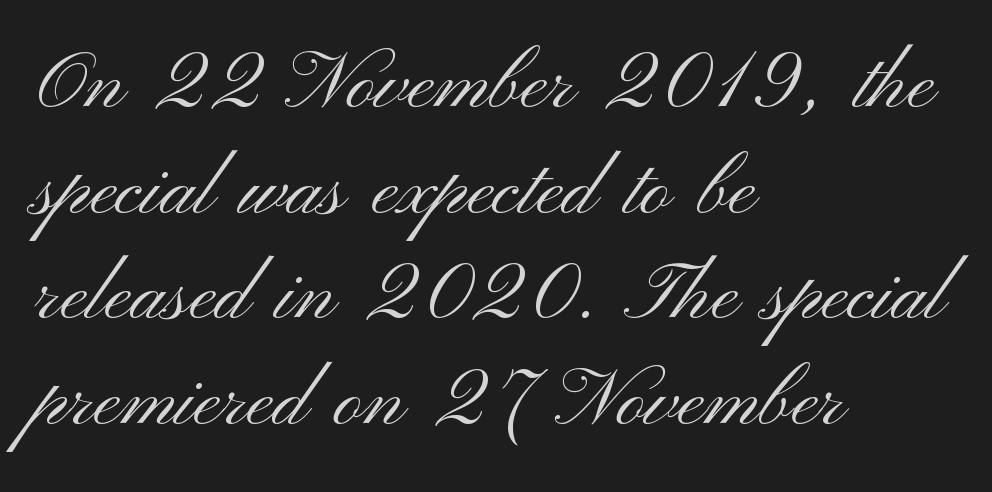
Leading matches the norm, producing a regular column. Ink coverage per letter is moderate at most. Letters rest on an invisible, unmarked baseline.
